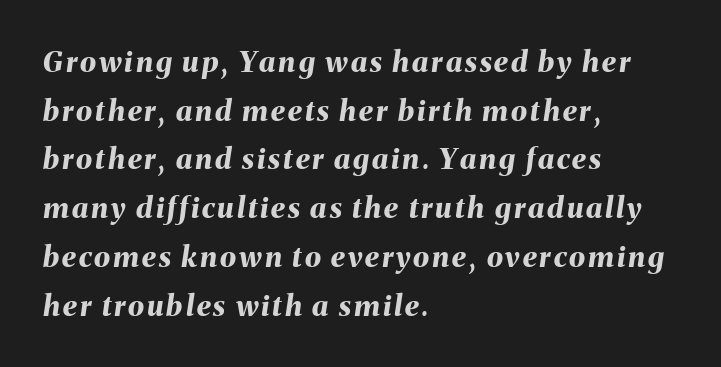
{"italic": "yes", "lean": "right", "slant_degrees": 8, "bold": "yes", "weight": "bold", "width": "normal", "stroke_contrast": "medium", "x_height": "medium", "monospaced": "no", "underline": "no", "align": "left", "line_spacing": "normal", "line_spacing_ratio": 1.68, "glyph_px": 29}
